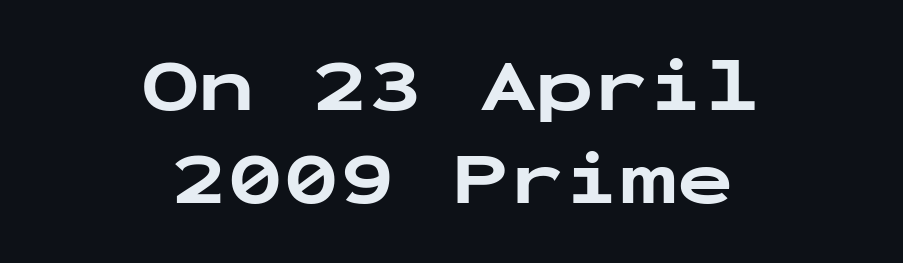
The image shows 75 px bold, wide sans-serif type, upright, monospaced; set centered, line spacing 1.24x, normal letter spacing, not underlined; low stroke contrast and a medium x-height.
